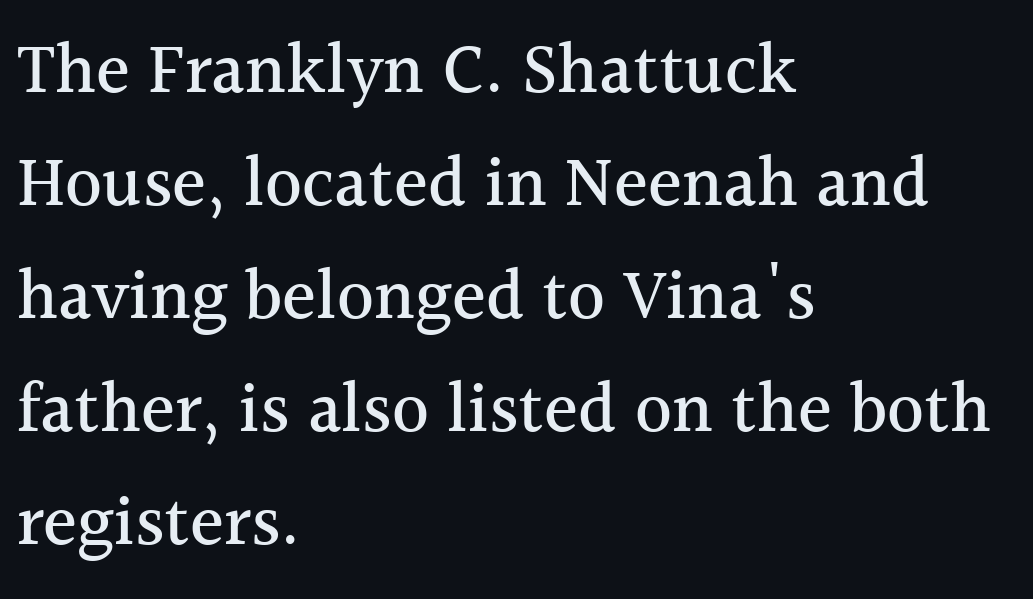
Q: Is the text italic (slanted)? A: No, it is upright.
Q: Is the typeface a serif or a sans-serif typeface? A: Serif.
Q: Is the text underlined? A: No.
Q: How is the paragraph aligned? A: Left-aligned.
Q: Is the spacing between letters normal or unusually wide? A: Normal.
Q: Is the spacing between lines tight, normal or loose? A: Normal.
Q: Width (condensed, normal, or wide)? A: Normal.
Q: x-height? A: Medium.
Q: Monospaced? A: No.
